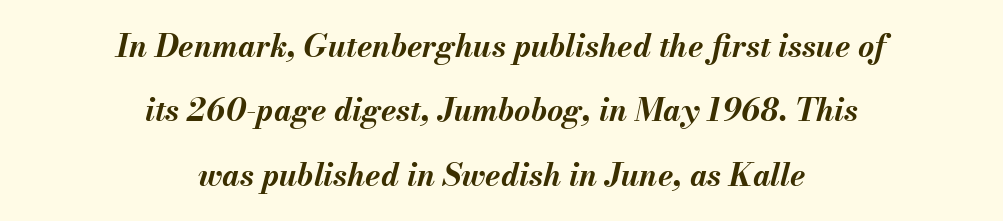
{"italic": "yes", "lean": "right", "slant_degrees": 13, "bold": "yes", "weight": "bold", "width": "normal", "stroke_contrast": "medium", "x_height": "small", "monospaced": "no", "underline": "no", "align": "center", "line_spacing": "loose", "line_spacing_ratio": 2.08, "letter_spacing": "normal", "letter_spacing_em": 0.0, "glyph_px": 31}
